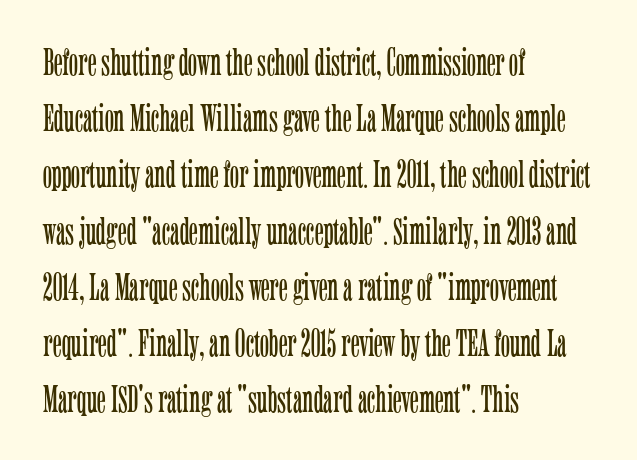
The image shows 38 px light, condensed serif type, upright; set left-aligned, normal line spacing (1.48x), normal letter spacing, not underlined; low stroke contrast and a medium x-height.
